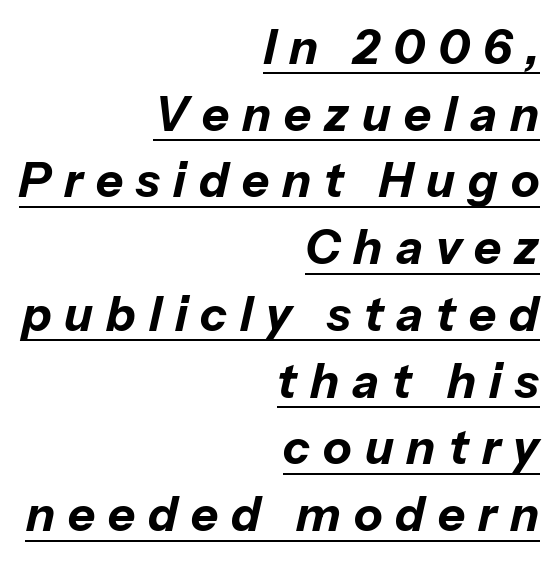
The image shows 47 px bold type, italic (leaning right); set right-aligned, normal line spacing (1.42x), unusually wide letter spacing (+0.28 em), underlined; low stroke contrast and a medium x-height.
